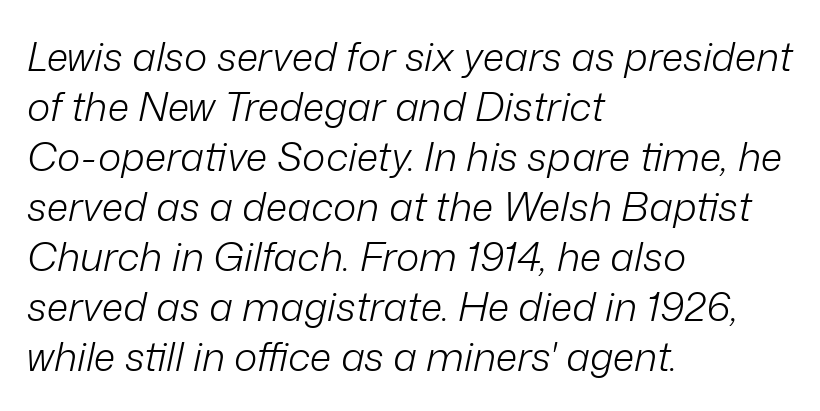
Q: Is the text bold? A: No.
Q: Is the text italic (slanted)? A: Yes, it leans right by about 12 degrees.
Q: Is the text underlined? A: No.
Q: How is the paragraph aligned? A: Left-aligned.
Q: Is the spacing between letters normal or unusually wide? A: Normal.
Q: Is the spacing between lines tight, normal or loose? A: Normal.
Q: Width (condensed, normal, or wide)? A: Normal.
Q: Stroke contrast? A: Low.
Q: x-height? A: Medium.
Q: Monospaced? A: No.
